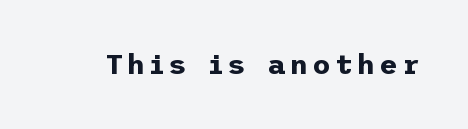
This is sans-serif lettering, the kind often seen on screens and signage. Characters remain perfectly vertical along every line. The string is rendered with underlining switched off. The rendering uses a bold face; every stroke is thick and dark.
